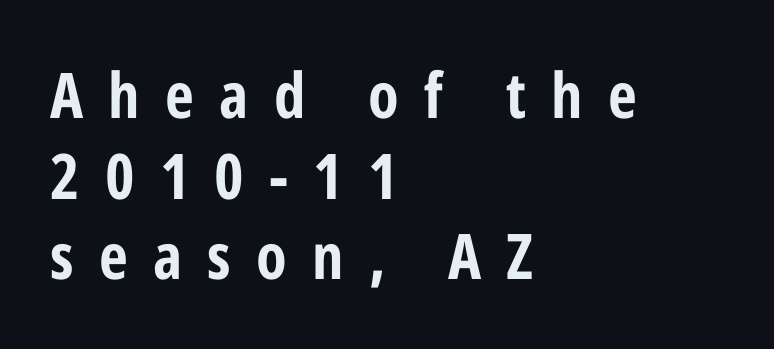
Summary of vertical rhythm: regular, with standard interline spacing. This rendering uses left alignment, leaving the right contour irregular. These lines are rendered in a variable-pitch font. The gaps between neighbouring characters are conspicuously large. The letters stand upright; this is a roman face.
